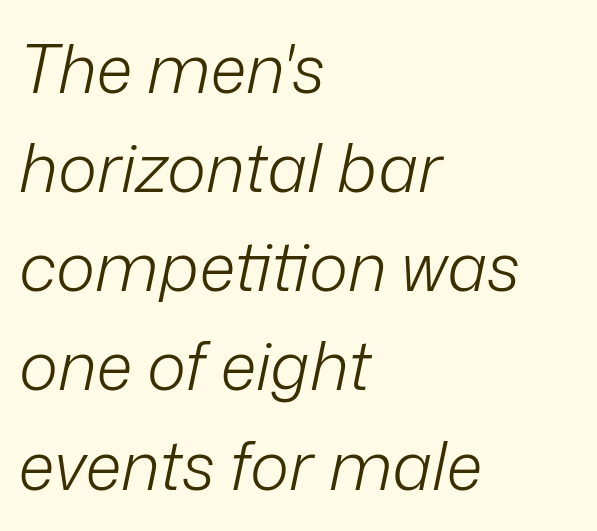
Q: Is the text bold? A: No.
Q: Is the text italic (slanted)? A: Yes, it leans right by about 12 degrees.
Q: Is the text underlined? A: No.
Q: How is the paragraph aligned? A: Left-aligned.
Q: Is the spacing between letters normal or unusually wide? A: Normal.
Q: Is the spacing between lines tight, normal or loose? A: Normal.
Q: Width (condensed, normal, or wide)? A: Normal.
Q: Stroke contrast? A: Low.
Q: x-height? A: Medium.
Q: Monospaced? A: No.
